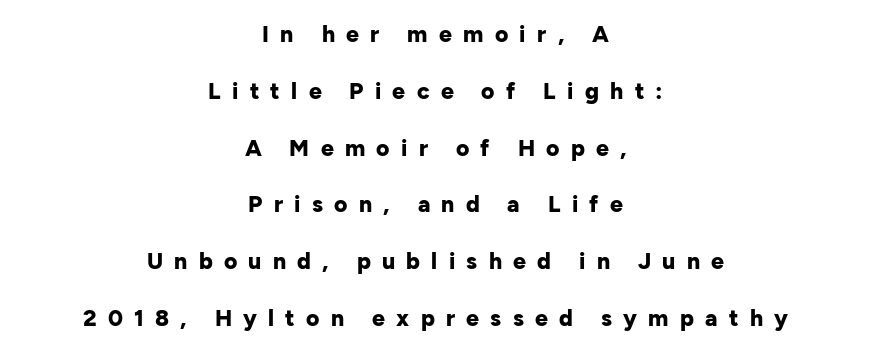
This rendering uses center alignment, leaving both contours irregular but symmetric. This rendering widens character spacing well past its baseline value. Letters rest on an invisible, unmarked baseline. If you drew a line through each stem, it would be perfectly vertical. Interline gaps are noticeably wide in this sample.
